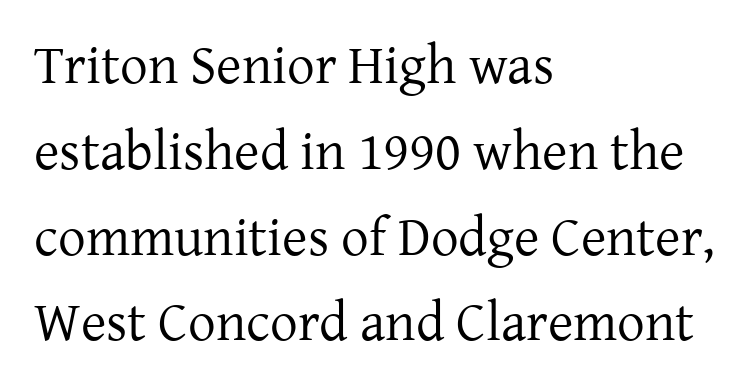
Q: Is the text bold? A: No.
Q: Is the text italic (slanted)? A: No, it is upright.
Q: Is the typeface a serif or a sans-serif typeface? A: Serif.
Q: Is the text underlined? A: No.
Q: How is the paragraph aligned? A: Left-aligned.
Q: Is the spacing between letters normal or unusually wide? A: Normal.
Q: Is the spacing between lines tight, normal or loose? A: Normal.
Q: Width (condensed, normal, or wide)? A: Normal.
Q: Stroke contrast? A: Low.
Q: x-height? A: Medium.
Q: Monospaced? A: No.
